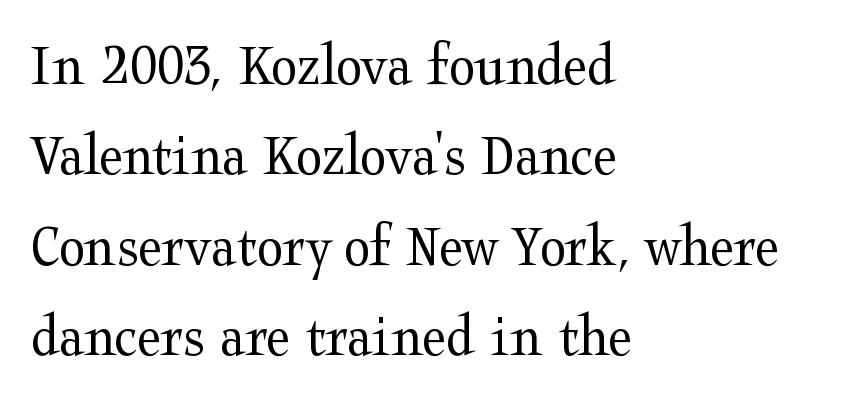
Italic: no, the glyphs are upright roman. Each letter keeps its own natural width here, so spacing adapts to shape. Caption: face not bold, strokes unweighted. A student would call this left alignment; a typographer would say flush left, rag right.
